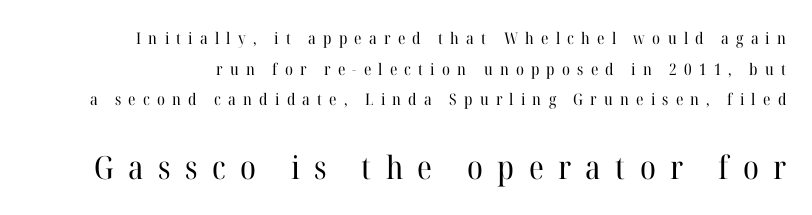
Does the type have serifs? Yes, each stem ends in a small foot. Baseline-to-baseline distance is far greater than the letter height. Does extra space separate the letters? Yes, quite a lot of it. Ordinary non-slanted type is in use. A bare baseline throughout the passage. Size hierarchy here favors the trailing block over the leading one.
